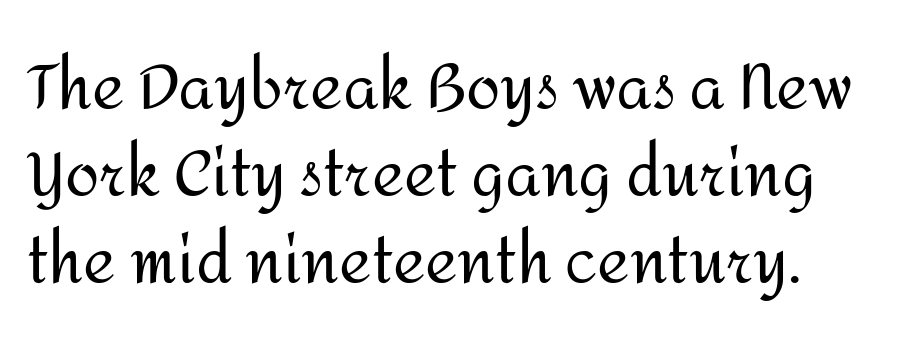
The image shows 62 px regular-weight sans-serif type, upright; set left-aligned, normal line spacing (1.4x), normal letter spacing, not underlined; medium stroke contrast and a medium x-height.
